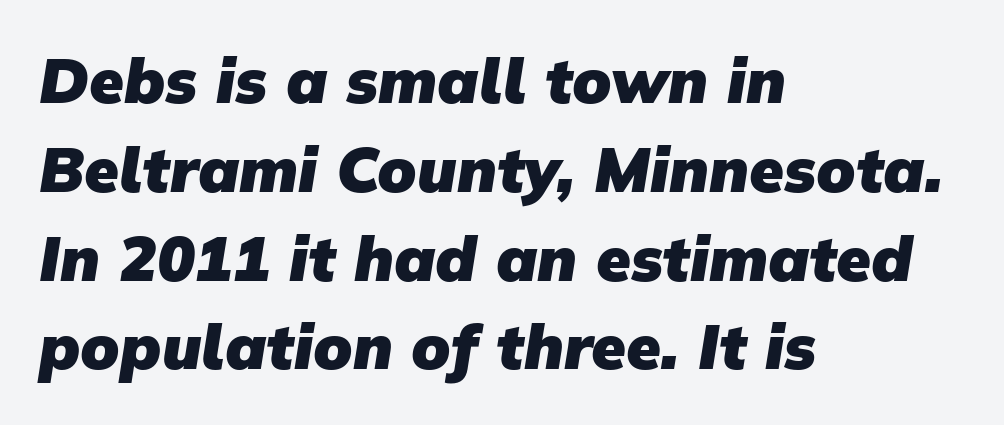
Q: Is the text bold? A: Yes.
Q: Is the typeface a serif or a sans-serif typeface? A: Sans-serif.
Q: Is the text underlined? A: No.
Q: How is the paragraph aligned? A: Left-aligned.
Q: Is the spacing between letters normal or unusually wide? A: Normal.
Q: Is the spacing between lines tight, normal or loose? A: Normal.
Q: Width (condensed, normal, or wide)? A: Normal.
Q: Stroke contrast? A: Low.
Q: x-height? A: Medium.
Q: Monospaced? A: No.
